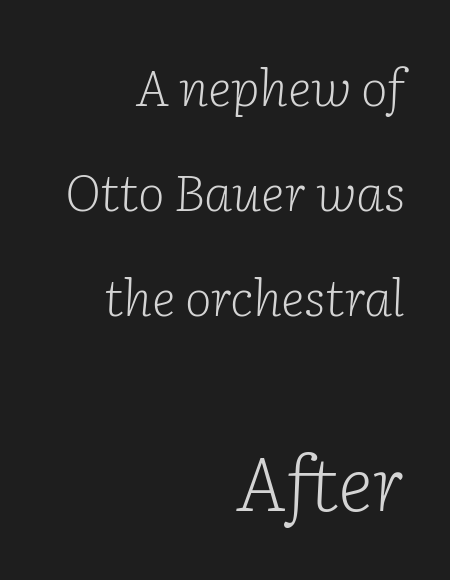
Q: Is the text bold? A: No.
Q: Is the text italic (slanted)? A: Yes, it leans right by about 2 degrees.
Q: Is the typeface a serif or a sans-serif typeface? A: Serif.
Q: Is the text underlined? A: No.
Q: How is the paragraph aligned? A: Right-aligned.
Q: Is the spacing between letters normal or unusually wide? A: Normal.
Q: Is the spacing between lines tight, normal or loose? A: Loose.
Q: Which block of text is set in a larger size, the first (top) or the second (bottom)? A: The second (bottom) one.
Q: Width (condensed, normal, or wide)? A: Normal.
Q: Stroke contrast? A: Low.
Q: x-height? A: Medium.
Q: Monospaced? A: No.
